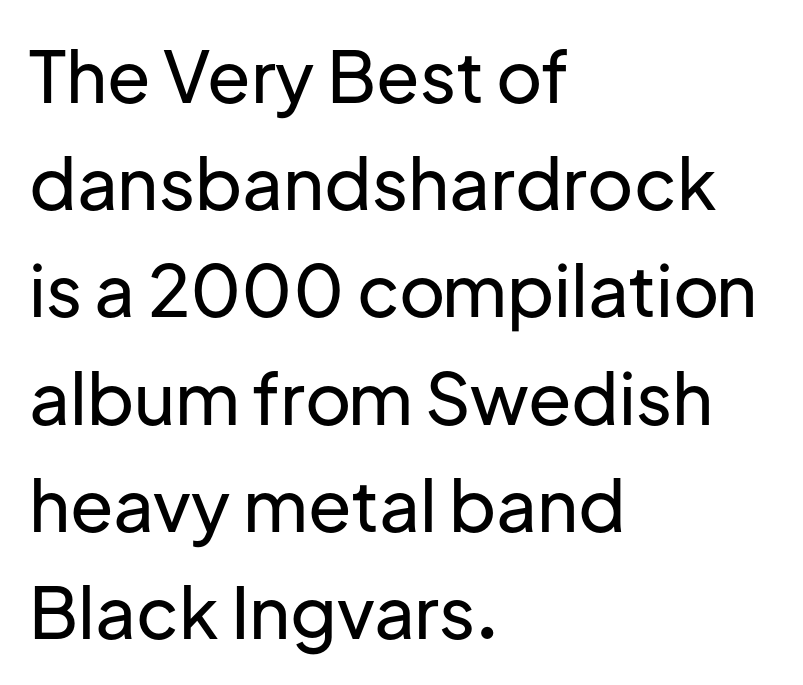
{"serif": "no", "italic": "no", "width": "normal", "stroke_contrast": "low", "x_height": "medium", "monospaced": "no", "underline": "no", "align": "left", "line_spacing": "normal", "line_spacing_ratio": 1.51, "letter_spacing": "normal", "letter_spacing_em": 0.0, "glyph_px": 71}
